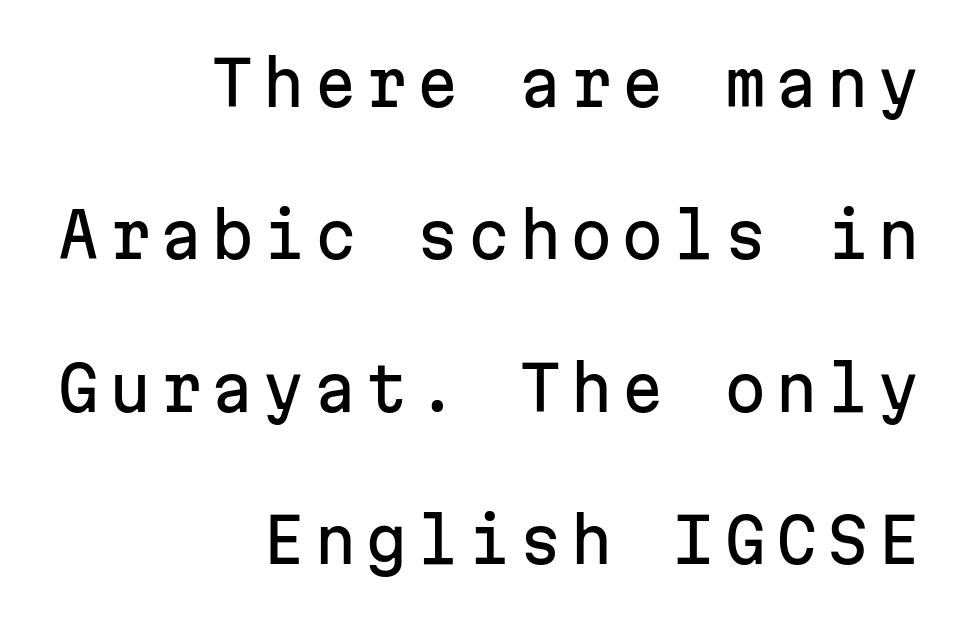
Q: Is the text italic (slanted)? A: No, it is upright.
Q: Is the typeface a serif or a sans-serif typeface? A: Sans-serif.
Q: Is the text underlined? A: No.
Q: How is the paragraph aligned? A: Right-aligned.
Q: Is the spacing between lines tight, normal or loose? A: Loose.
Q: Width (condensed, normal, or wide)? A: Normal.
Q: Stroke contrast? A: Low.
Q: x-height? A: Medium.
Q: Monospaced? A: Yes.
